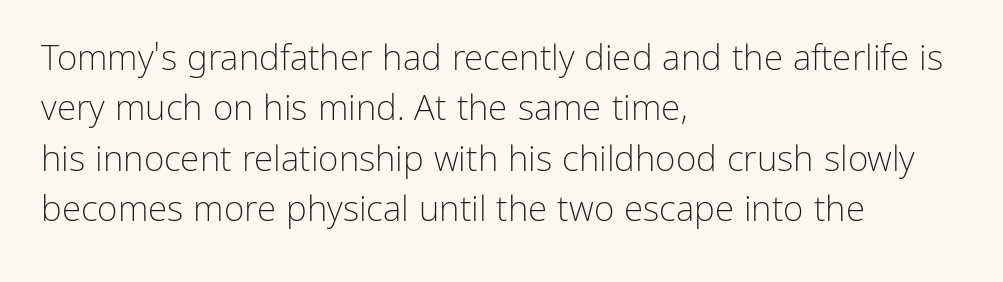
Nothing unusual about the tracking: characters are spaced as the font intends. Style check: upright. Typographically, this falls in the sans-serif category. The letters advance in unequal steps, a hallmark of proportional type.
